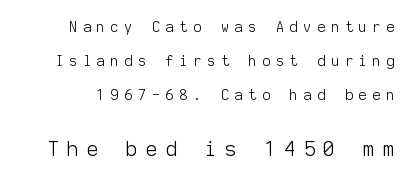
Italic: no, the glyphs are upright roman. Weight: regular or lighter. The strip under each line holds only bare page. Between these two stacked blocks, the lower one wins on size. Is the letter spacing exaggerated? Yes — the characters are pushed far apart.
